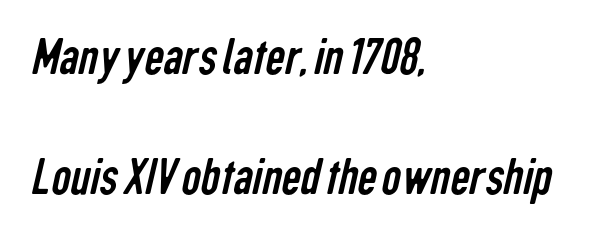
The image shows 54 px regular-weight, condensed sans-serif type; set left-aligned, loose line spacing (2.23x), normal letter spacing, not underlined; low stroke contrast and a medium x-height.
